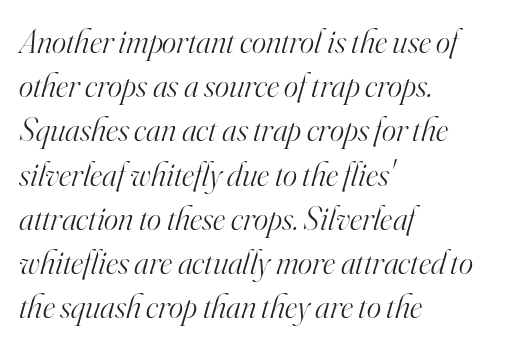
The image shows 34 px light serif type, italic (leaning right); set left-aligned, normal line spacing (1.3x), normal letter spacing, not underlined; high stroke contrast and a small x-height.
